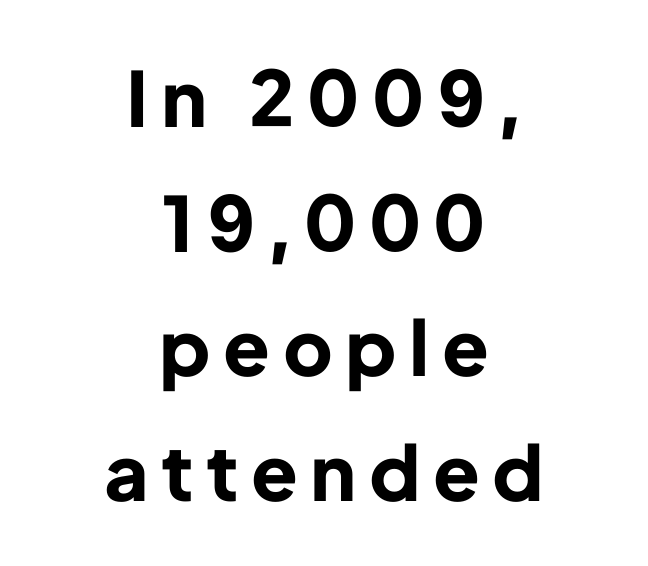
A normal amount of white space separates one row of letters from the next. This sample has the flowing, uneven cadence of proportional lettering. The passage shown is emphatically bold. A typesetter would label this face a sans. A centered setting, common on invitations and titles, is used for this passage. Italic: no, the glyphs are upright roman.
